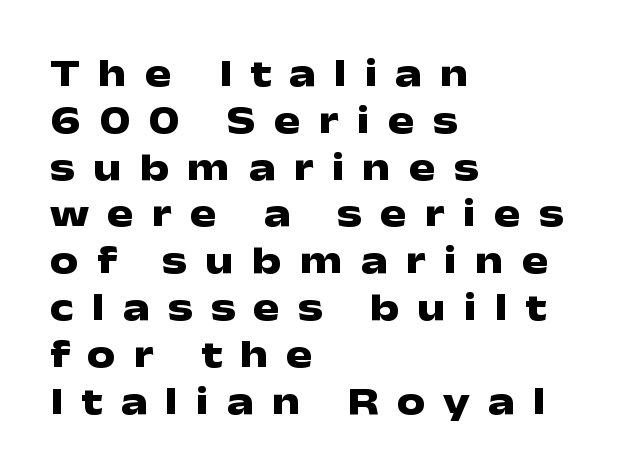
{"serif": "no", "italic": "no", "bold": "yes", "weight": "heavy", "width": "wide", "stroke_contrast": "low", "x_height": "medium", "monospaced": "no", "underline": "no", "align": "left", "line_spacing_ratio": 1.17, "letter_spacing": "wide", "letter_spacing_em": 0.45, "glyph_px": 40}
